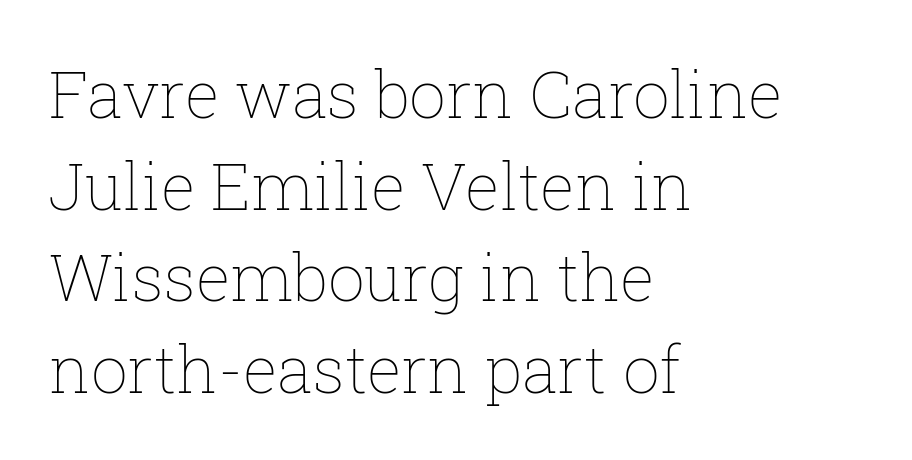
The image shows 65 px thin type, upright; set left-aligned, normal line spacing (1.41x), normal letter spacing, not underlined; low stroke contrast and a medium x-height.
